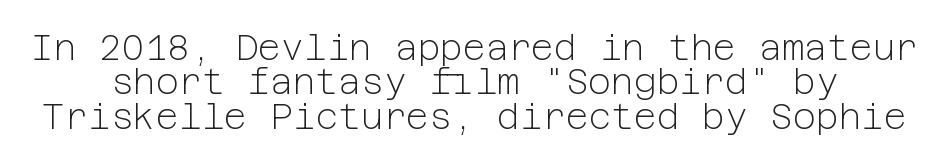
The image shows 35 px light sans-serif type, upright; set tight line spacing (0.98x), normal letter spacing, not underlined; low stroke contrast and a medium x-height.
